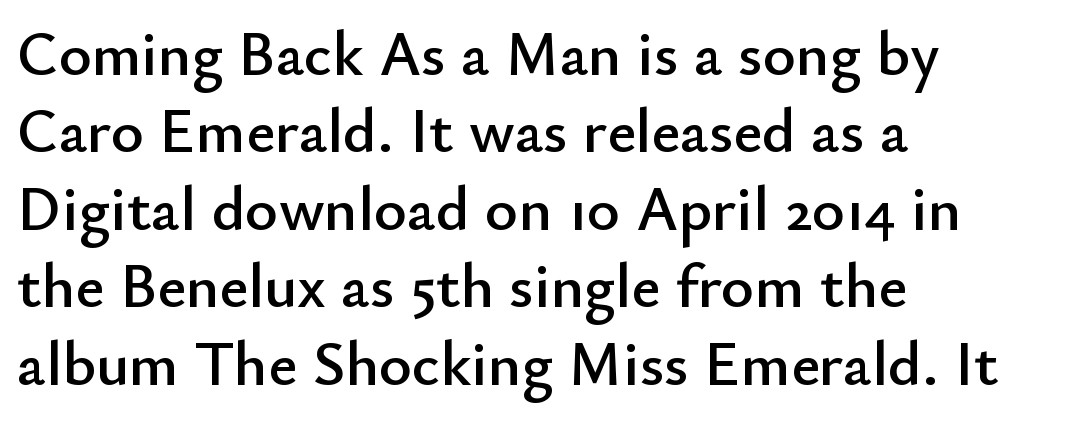
The image shows 63 px sans-serif type, upright; set left-aligned, line spacing 1.23x, normal letter spacing, not underlined; low stroke contrast and a small x-height.
